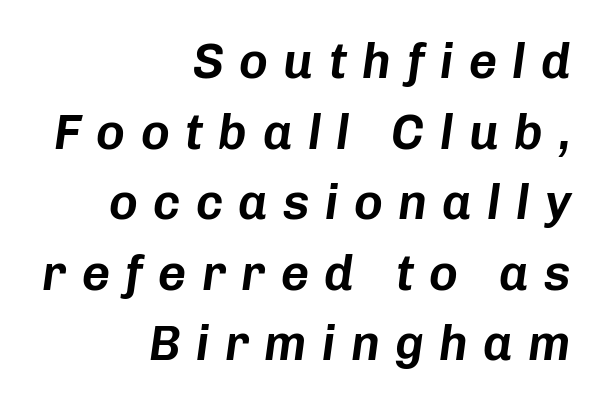
You could not count columns in this text — the font is proportionally spaced. Compared with typical body copy, the letter spacing here is much looser. One-word summary of the alignment: right. Leading matches the norm, producing a regular column.
